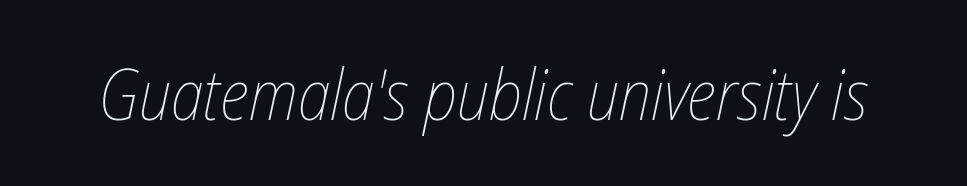
{"italic": "yes", "lean": "right", "slant_degrees": 12, "bold": "no", "weight": "thin", "width": "condensed", "stroke_contrast": "low", "x_height": "medium", "monospaced": "no", "underline": "no", "letter_spacing": "normal", "letter_spacing_em": 0.0, "glyph_px": 70}
